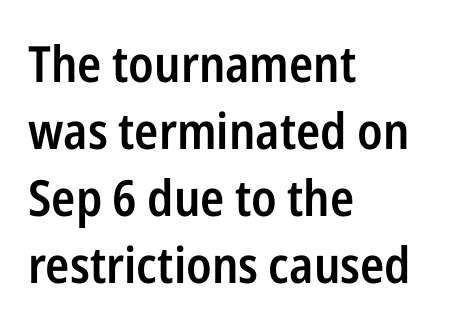
Q: Is the text bold? A: Semi-bold.
Q: Is the text italic (slanted)? A: No, it is upright.
Q: Is the typeface a serif or a sans-serif typeface? A: Sans-serif.
Q: Is the text underlined? A: No.
Q: How is the paragraph aligned? A: Left-aligned.
Q: Is the spacing between letters normal or unusually wide? A: Normal.
Q: Is the spacing between lines tight, normal or loose? A: Normal.
Q: Width (condensed, normal, or wide)? A: Condensed.
Q: Stroke contrast? A: Low.
Q: x-height? A: Medium.
Q: Monospaced? A: No.
